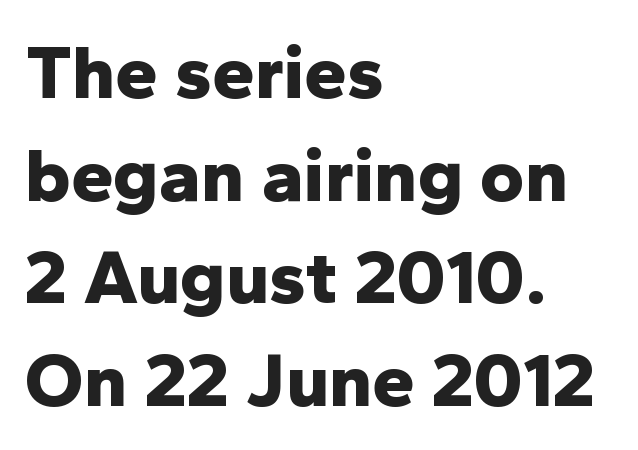
The font is running at its bold setting. Examine the stroke ends and you'll find no serifs. There is no visible air inserted between adjacent glyphs. Characters remain perfectly vertical along every line.
